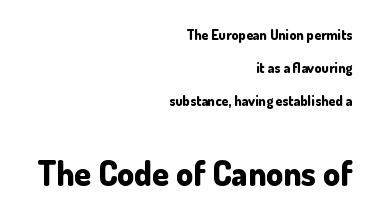
{"serif": "no", "italic": "no", "bold": "yes", "weight": "bold", "width": "normal", "stroke_contrast": "low", "x_height": "small", "monospaced": "no", "underline": "no", "align": "right", "line_spacing": "loose", "line_spacing_ratio": 2.35, "letter_spacing": "normal", "letter_spacing_em": 0.0, "larger_block": "second", "size_ratio": 2.43, "glyph_px": 34}
